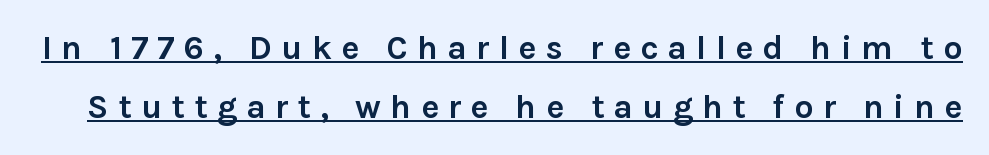
The typesetter has applied underlining to the passage shown. Do the letters lean? They stand straight. Notice how thick the strokes are: this is what a full bold looks like. Serifs: no, the terminals of the letterforms are clean. Do the characters align in a grid? No, the font is proportional.
